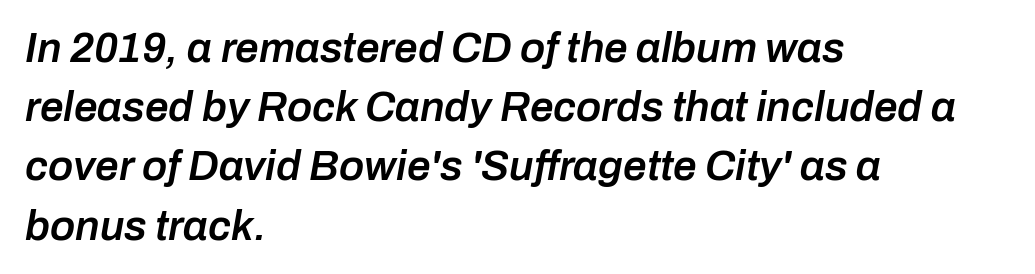
If you measured baseline to baseline, you'd find a middling distance. Caption: standard tracking, unaltered. The area under the type is left untouched. These lines stack with their left ends in a neat column.
